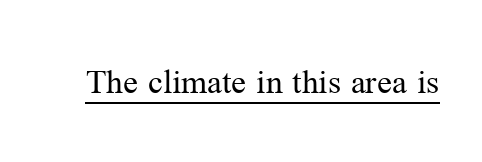
A typesetter would call this zero additional tracking. The typography opts for an upright posture over an oblique one. A serif font was chosen for this passage. Descenders here cross a horizontal rule under the line. Looks like regular typesetting: each glyph gets only the width it needs. Nothing heavy about these letters — not bold at all.
